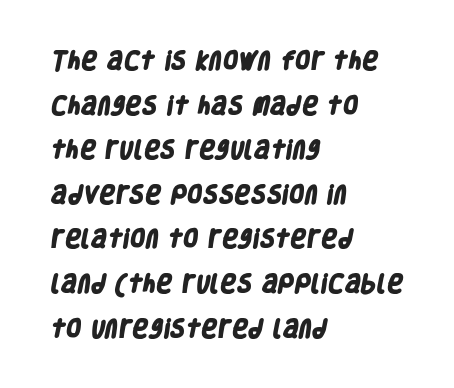
{"bold": "yes", "underline": "no", "align": "left", "line_spacing": "loose", "line_spacing_ratio": 2.23, "letter_spacing": "normal", "letter_spacing_em": 0.0, "glyph_px": 20}
